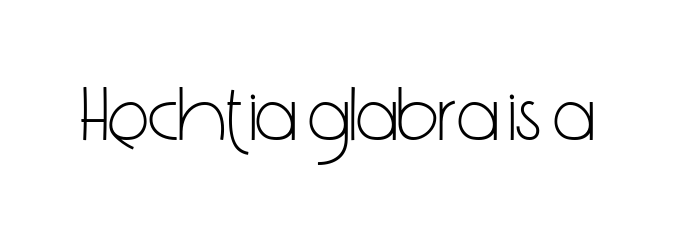
Q: Is the text bold? A: No.
Q: Is the text italic (slanted)? A: No, it is upright.
Q: Is the typeface a serif or a sans-serif typeface? A: Sans-serif.
Q: Is the text underlined? A: No.
Q: Is the spacing between letters normal or unusually wide? A: Normal.
Q: Width (condensed, normal, or wide)? A: Condensed.
Q: Stroke contrast? A: Low.
Q: x-height? A: Medium.
Q: Monospaced? A: No.
